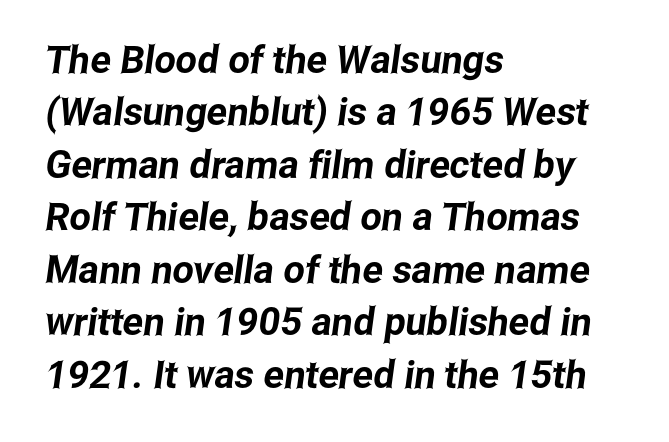
This sample uses plain, unmodified letter spacing. Words float on clear page, feet unadorned. Vertically, the passage feels balanced, rows spaced as you'd expect. Leftover space on each line is placed entirely after the last word. Each letter keeps its own natural width here, so spacing adapts to shape. Does the type have serifs? No, each stem ends abruptly.
